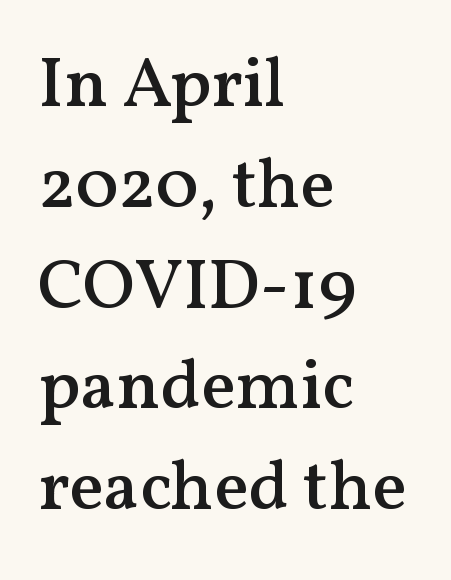
The image shows 71 px semibold serif type, upright; set left-aligned, normal line spacing (1.42x), normal letter spacing, not underlined; medium stroke contrast and a medium x-height.
